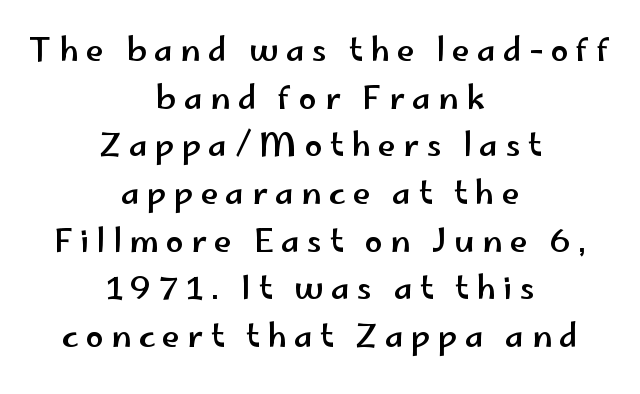
{"serif": "no", "italic": "no", "width": "wide", "stroke_contrast": "low", "x_height": "small", "monospaced": "no", "underline": "no", "align": "center", "line_spacing": "normal", "line_spacing_ratio": 1.49, "letter_spacing": "wide", "letter_spacing_em": 0.23, "glyph_px": 32}
